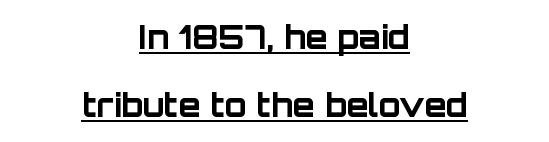
{"serif": "no", "italic": "no", "bold": "yes", "weight": "bold", "width": "normal", "stroke_contrast": "low", "x_height": "large", "monospaced": "no", "underline": "yes", "align": "center", "line_spacing": "loose", "line_spacing_ratio": 2.14, "letter_spacing": "normal", "letter_spacing_em": 0.0, "glyph_px": 32}
